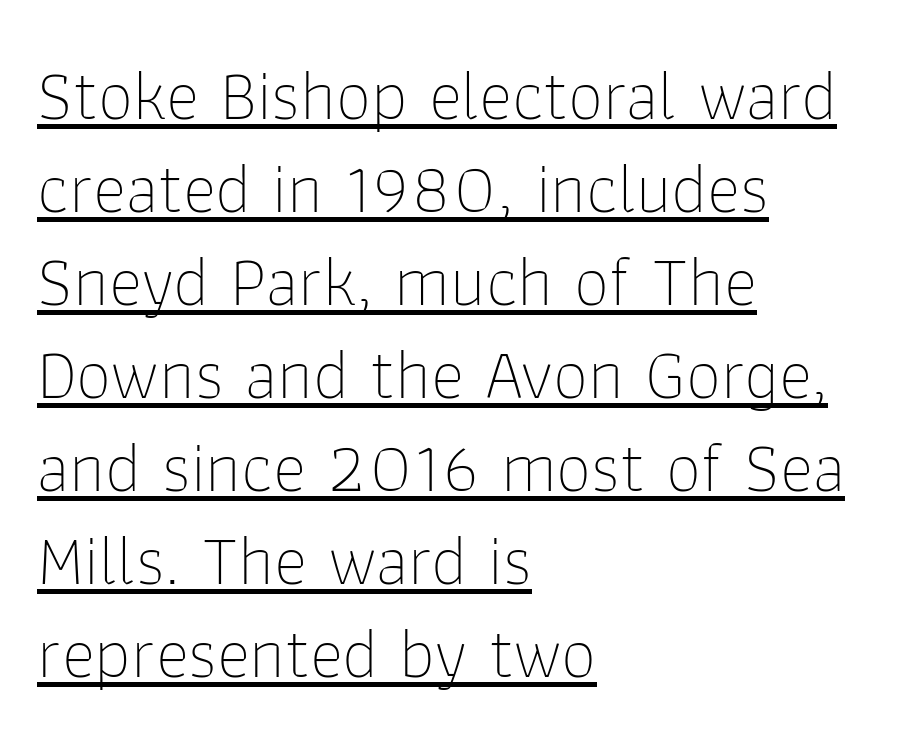
{"serif": "no", "italic": "no", "bold": "no", "weight": "thin", "width": "normal", "stroke_contrast": "low", "x_height": "medium", "monospaced": "no", "underline": "yes", "align": "left", "line_spacing": "normal", "line_spacing_ratio": 1.31, "letter_spacing": "normal", "letter_spacing_em": 0.0, "glyph_px": 71}
